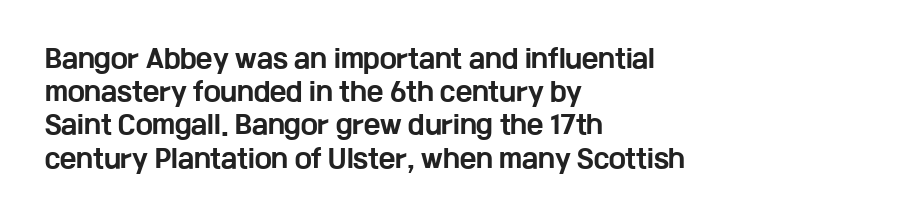
The image shows 25 px bold type, upright; set left-aligned, normal line spacing (1.33x), normal letter spacing, not underlined.
